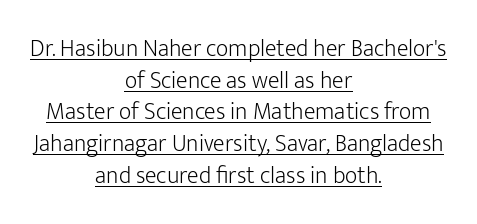
The image shows 24 px text type, upright; set centered, normal line spacing (1.32x), normal letter spacing, underlined.
